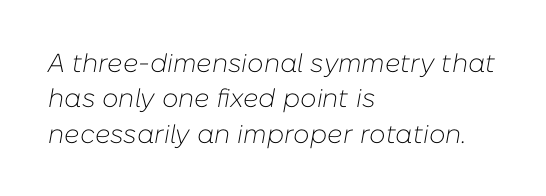
The image shows 26 px text type, italic (leaning right); set left-aligned, normal line spacing (1.36x), normal letter spacing, not underlined.
